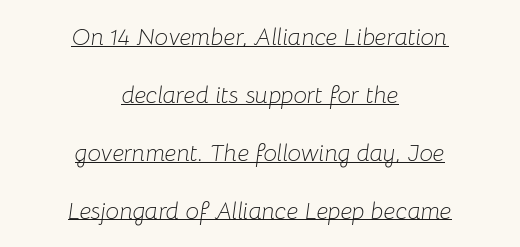
Leading is clearly above the norm, producing a sparse column. Caption: face not bold, strokes unweighted. The glyphs look as if they've been sheared to an angle. The face used here is rendered with its standard letterfit. The passage is arranged like a title page — every line centered.
